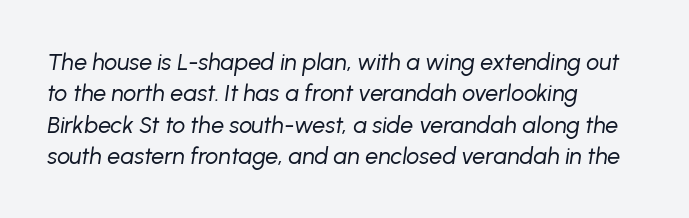
Characters follow at the spacing the type designer built in. A normal amount of white space separates one row of letters from the next. Observe the lean: these are italic letterforms. This rendering uses left alignment, leaving the right contour irregular. Words float on clear page, feet unadorned.
